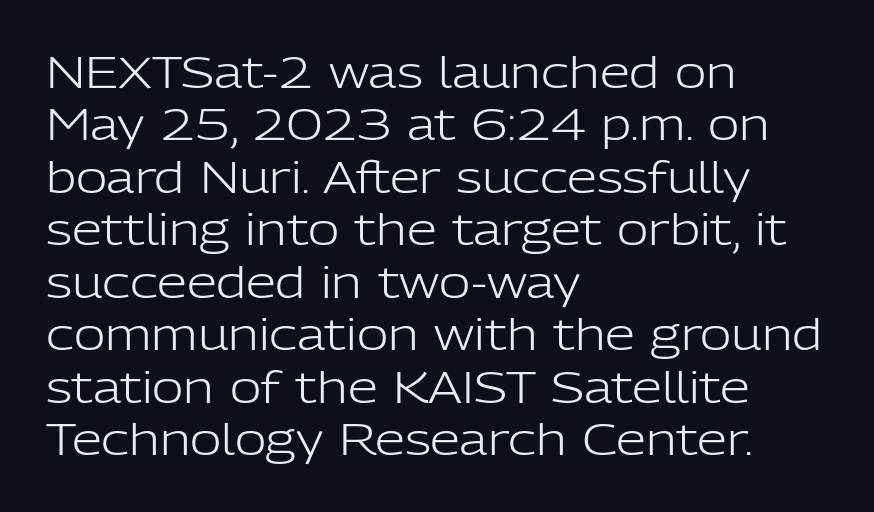
Is the type heavy? It reads as light-to-regular instead. Nothing sits at the stroke ends, so this counts as sans-serif. Default kerning and tracking; the words read as compact shapes. Every row of glyphs begins at an identical x-position on the left.
